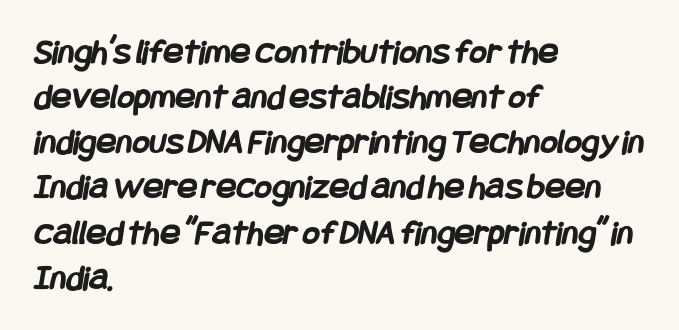
Q: Is the text bold? A: Yes.
Q: Is the typeface a serif or a sans-serif typeface? A: Sans-serif.
Q: Is the text underlined? A: No.
Q: How is the paragraph aligned? A: Left-aligned.
Q: Is the spacing between letters normal or unusually wide? A: Normal.
Q: Width (condensed, normal, or wide)? A: Condensed.
Q: Stroke contrast? A: Low.
Q: x-height? A: Large.
